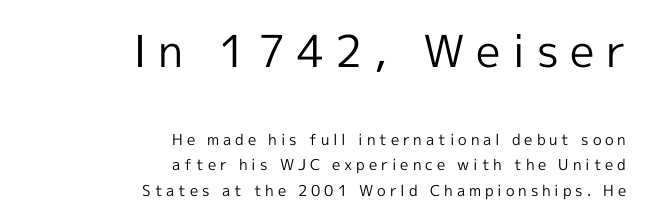
Q: Is the text bold? A: No.
Q: Is the text italic (slanted)? A: No, it is upright.
Q: Is the typeface a serif or a sans-serif typeface? A: Sans-serif.
Q: Is the text underlined? A: No.
Q: How is the paragraph aligned? A: Right-aligned.
Q: Is the spacing between letters normal or unusually wide? A: Unusually wide.
Q: Is the spacing between lines tight, normal or loose? A: Normal.
Q: Which block of text is set in a larger size, the first (top) or the second (bottom)? A: The first (top) one.
Q: Width (condensed, normal, or wide)? A: Normal.
Q: x-height? A: Medium.
Q: Monospaced? A: No.
